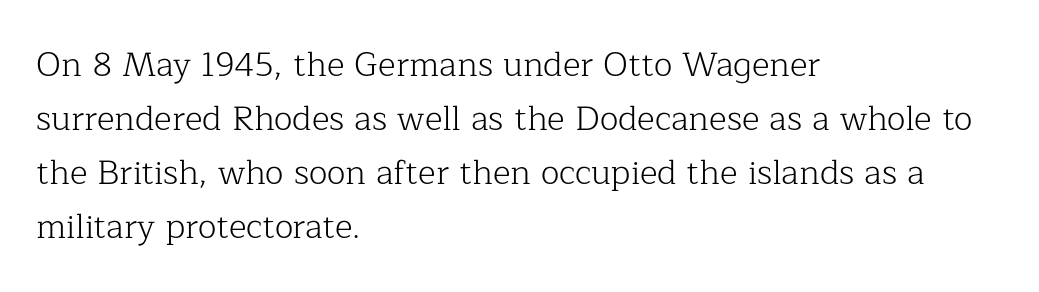
The leading is moderate, giving the passage an even texture. The face looks like a standard text weight, possibly lighter. Horizontal alignment here is leftward, the default for most running prose. The passage shown is not underscored anywhere. The glyphs in this specimen are seriffed. Here the designer chose a conventional face with non-uniform glyph widths.
